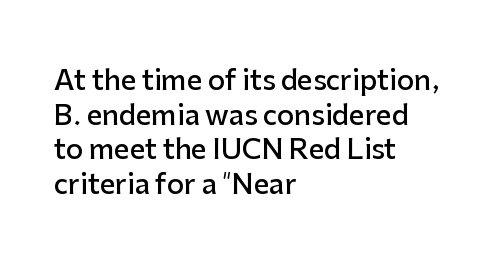
Set as a demibold, roughly 600 on the weight scale. The rendering anchors every line to the left-hand side. Tracking here is standard; glyphs follow each other at the usual distance. In terms of posture, this sample is upright. Each row of text sits above clean, open space.
